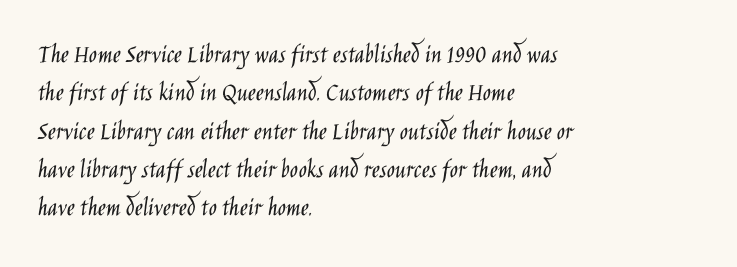
Every row of glyphs begins at an identical x-position on the left. Does the leading feel generous? No, just average. The tracking reads as untouched default to a designer's eye.
